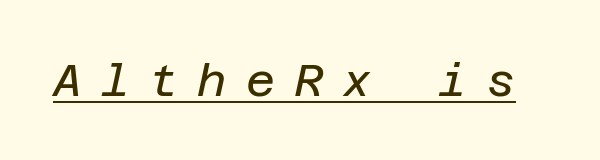
Q: Is the text bold? A: No.
Q: Is the text italic (slanted)? A: Yes, it leans right by about 12 degrees.
Q: Is the text underlined? A: Yes.
Q: Is the spacing between letters normal or unusually wide? A: Unusually wide.
Q: Width (condensed, normal, or wide)? A: Normal.
Q: Stroke contrast? A: Low.
Q: x-height? A: Large.
